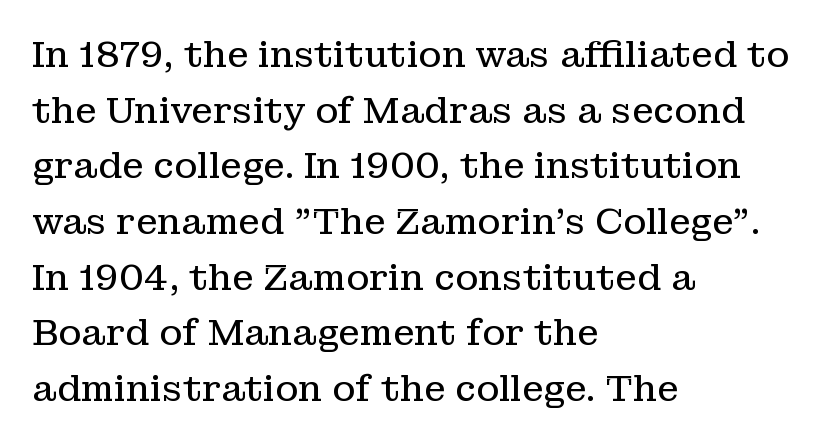
Each letter keeps its own natural width here, so spacing adapts to shape. The lines sit at an ordinary, default distance from one another. What stands out about the letter spacing? Nothing — it is the standard amount. The area under the type is left untouched. Weight class: somewhere from thin through regular.
